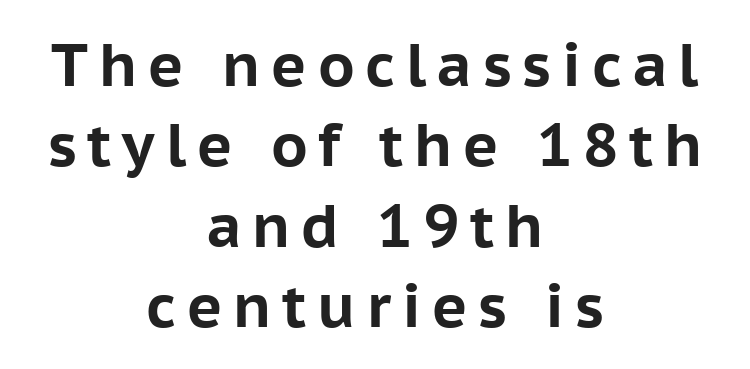
Q: Is the text bold? A: Yes.
Q: Is the text italic (slanted)? A: No, it is upright.
Q: Is the typeface a serif or a sans-serif typeface? A: Sans-serif.
Q: Is the text underlined? A: No.
Q: How is the paragraph aligned? A: Centered.
Q: Is the spacing between lines tight, normal or loose? A: Normal.
Q: Width (condensed, normal, or wide)? A: Normal.
Q: Stroke contrast? A: Low.
Q: x-height? A: Medium.
Q: Monospaced? A: No.
